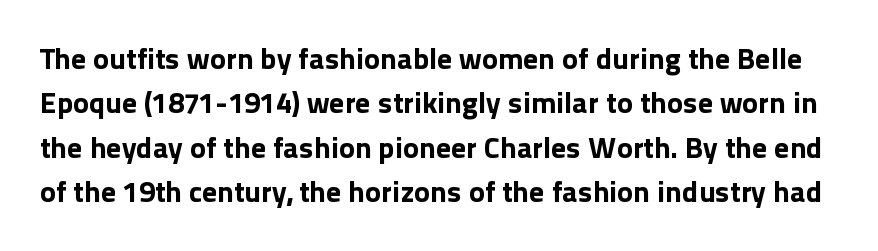
The image shows 30 px bold sans-serif type, upright; set normal line spacing (1.48x), normal letter spacing, not underlined; a medium x-height.
